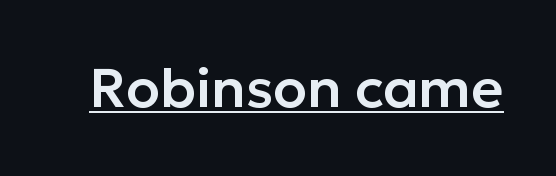
Students, observe the line beneath the letters — that is underlining. You can tell from the bare stems that sans-serif type was used. The rendering keeps characters at their native spacing. A typesetter would call this proportional, since set widths differ per character. Style check: upright.
